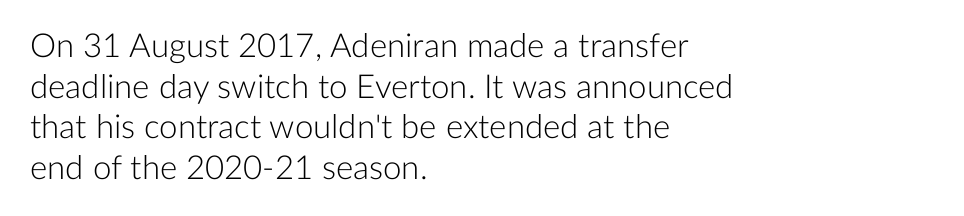
Check where the strokes stop: nothing finishes them off — pure sans. A quiet, ordinary-to-light weight characterises the typeface. If you drew a line through each stem, it would be perfectly vertical. These lines keep a tight, regular rhythm from letter to letter. Spacing verdict: proportional, widths tailored to each character.
